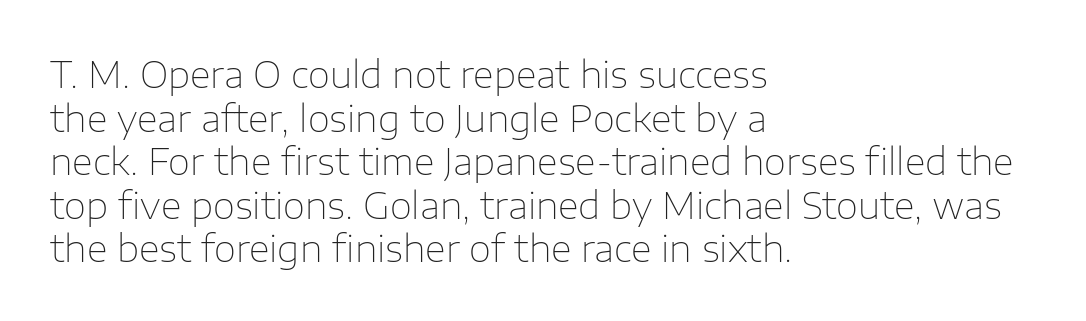
Spacing verdict: proportional, widths tailored to each character. A student would call this left alignment; a typographer would say flush left, rag right. The tracking reads as untouched default to a designer's eye. Descender tails drop into unmarked territory. Each letter's strokes conclude bluntly, with no projecting serifs.
